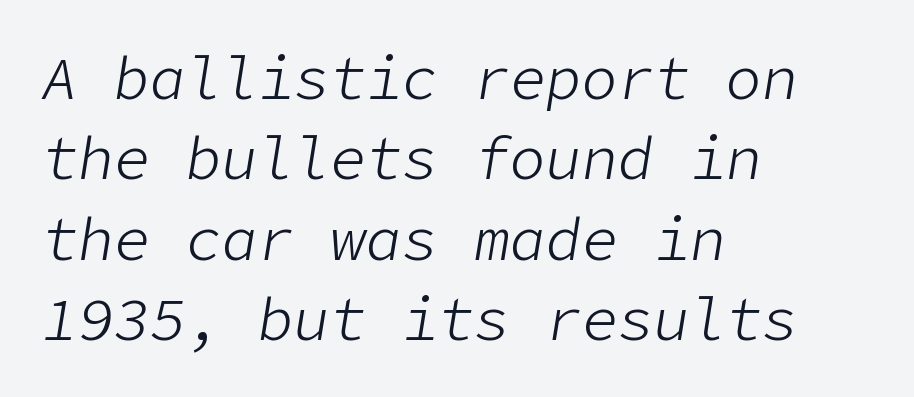
Descenders hang freely into open space. The lettering tilts uniformly, giving the passage an italic look. Evenly set lines give the paragraph a standard silhouette. Stems and bowls with no extra thickness — not bold.
